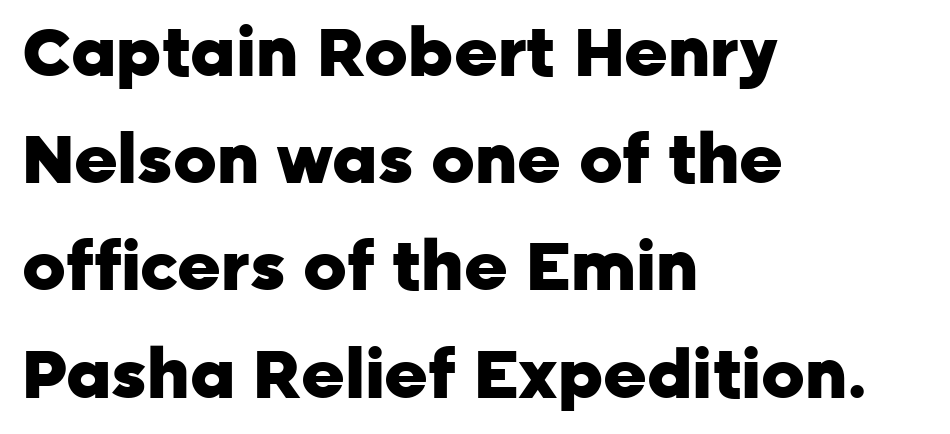
{"serif": "no", "italic": "no", "bold": "yes", "weight": "heavy", "width": "normal", "stroke_contrast": "low", "x_height": "medium", "monospaced": "no", "underline": "no", "align": "left", "line_spacing": "normal", "line_spacing_ratio": 1.6, "letter_spacing": "normal", "letter_spacing_em": 0.0, "glyph_px": 67}
